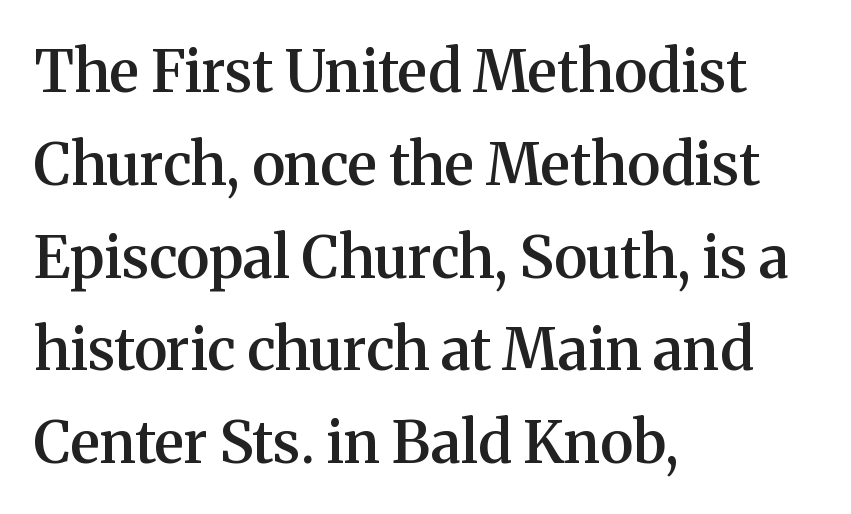
The image shows 58 px semibold serif type, upright; set left-aligned, normal line spacing (1.6x), normal letter spacing, not underlined; medium stroke contrast and a medium x-height.
